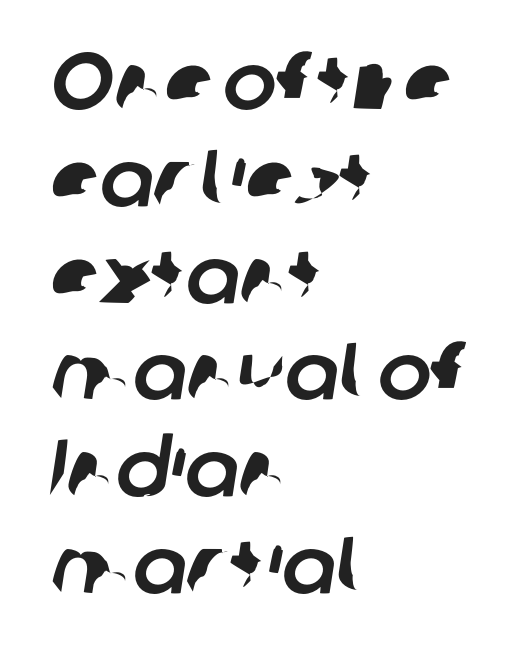
One-word summary of the alignment: left. The letters advance in unequal steps, a hallmark of proportional type. These lines keep a tight, regular rhythm from letter to letter. Observe the absence of serifs on each vertical stroke in this sample. Nobody drew a line under any word here.
